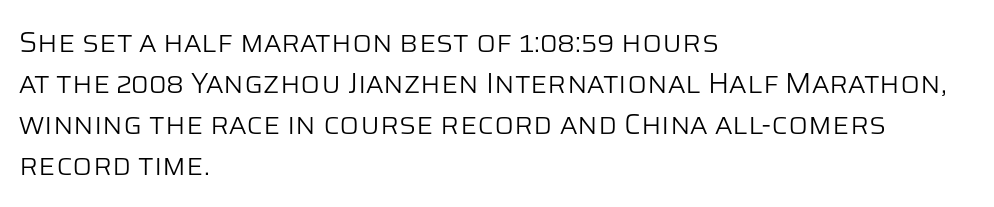
Q: Is the text bold? A: No.
Q: Is the text italic (slanted)? A: No, it is upright.
Q: Is the typeface a serif or a sans-serif typeface? A: Sans-serif.
Q: Is the text underlined? A: No.
Q: How is the paragraph aligned? A: Left-aligned.
Q: Is the spacing between letters normal or unusually wide? A: Normal.
Q: Is the spacing between lines tight, normal or loose? A: Normal.
Q: Width (condensed, normal, or wide)? A: Normal.
Q: Stroke contrast? A: Low.
Q: x-height? A: Large.
Q: Monospaced? A: No.
